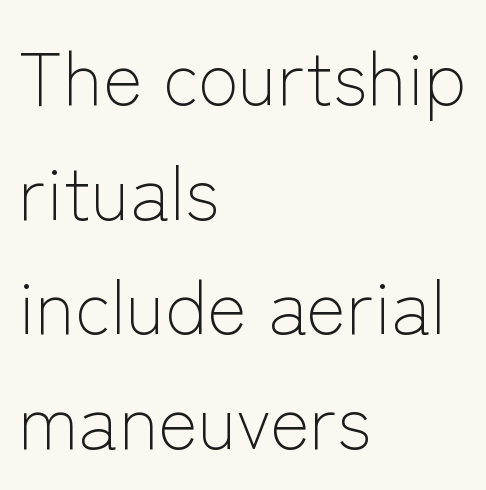
The image shows 75 px light sans-serif type, upright; set left-aligned, normal line spacing (1.53x), normal letter spacing, not underlined; low stroke contrast and a medium x-height.
